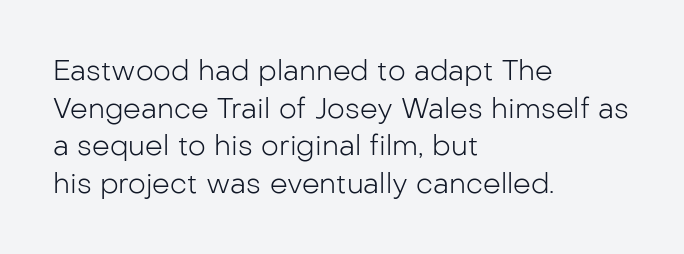
{"serif": "no", "italic": "no", "bold": "no", "weight": "light", "width": "normal", "stroke_contrast": "low", "x_height": "medium", "monospaced": "no", "underline": "no", "align": "left", "line_spacing": "normal", "line_spacing_ratio": 1.34, "letter_spacing": "normal", "letter_spacing_em": 0.0, "glyph_px": 28}
